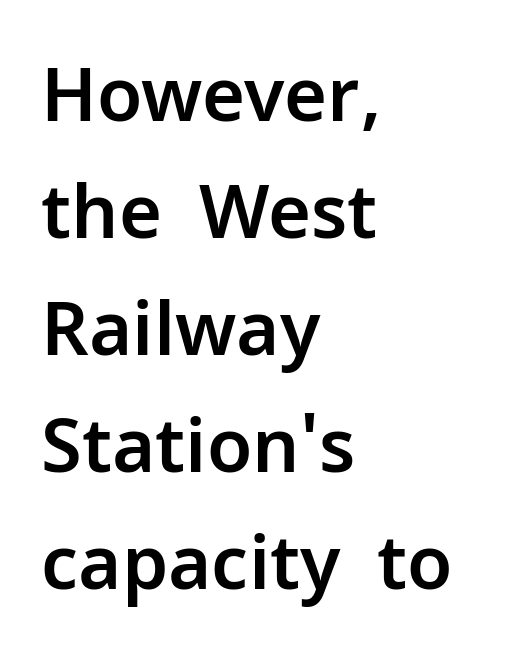
Q: Is the text italic (slanted)? A: No, it is upright.
Q: Is the typeface a serif or a sans-serif typeface? A: Sans-serif.
Q: Is the text underlined? A: No.
Q: How is the paragraph aligned? A: Left-aligned.
Q: Is the spacing between letters normal or unusually wide? A: Normal.
Q: Is the spacing between lines tight, normal or loose? A: Normal.
Q: Width (condensed, normal, or wide)? A: Normal.
Q: Stroke contrast? A: Low.
Q: x-height? A: Medium.
Q: Monospaced? A: No.
